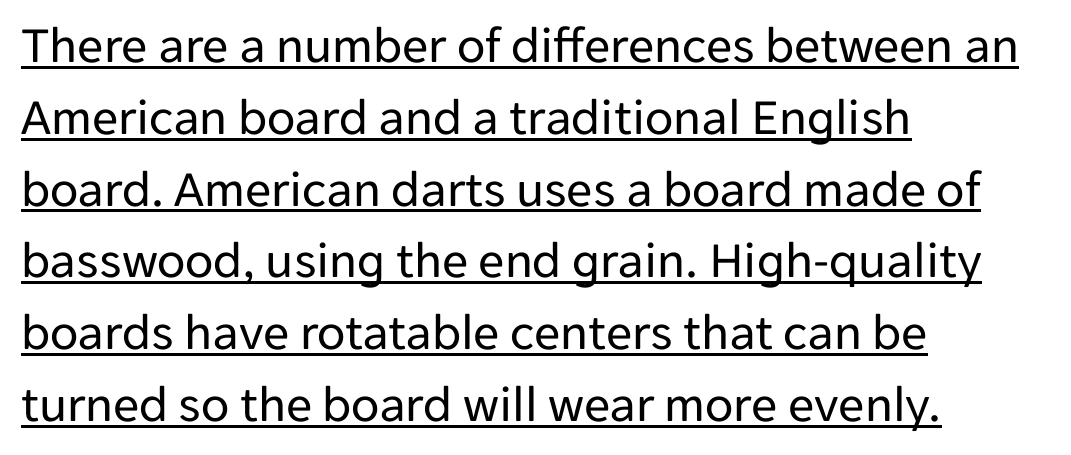
The image shows 52 px regular-weight sans-serif type, upright; set left-aligned, normal line spacing (1.38x), normal letter spacing, underlined; low stroke contrast and a medium x-height.
